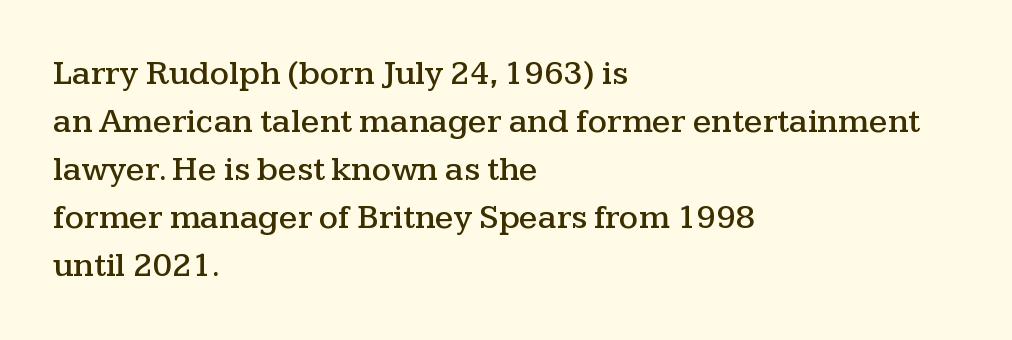
Q: Is the text italic (slanted)? A: No, it is upright.
Q: Is the typeface a serif or a sans-serif typeface? A: Serif.
Q: Is the text underlined? A: No.
Q: How is the paragraph aligned? A: Left-aligned.
Q: Is the spacing between letters normal or unusually wide? A: Normal.
Q: Is the spacing between lines tight, normal or loose? A: Normal.
Q: Width (condensed, normal, or wide)? A: Wide.
Q: Stroke contrast? A: Medium.
Q: x-height? A: Medium.
Q: Monospaced? A: No.
